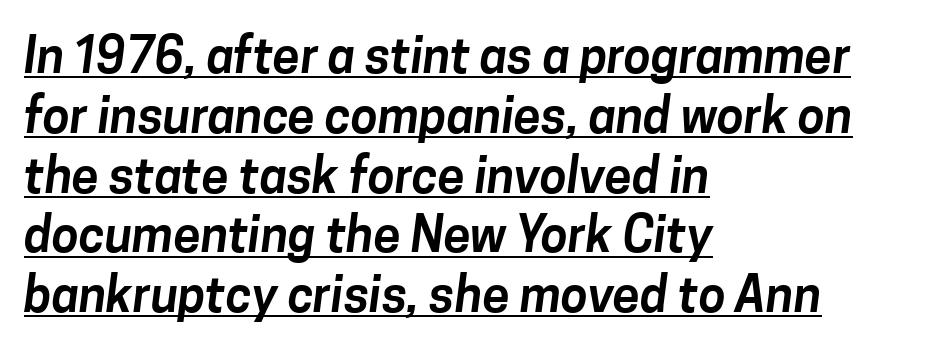
Q: Is the typeface a serif or a sans-serif typeface? A: Sans-serif.
Q: Is the text underlined? A: Yes.
Q: How is the paragraph aligned? A: Left-aligned.
Q: Is the spacing between letters normal or unusually wide? A: Normal.
Q: Width (condensed, normal, or wide)? A: Normal.
Q: Stroke contrast? A: Low.
Q: x-height? A: Medium.
Q: Monospaced? A: No.
